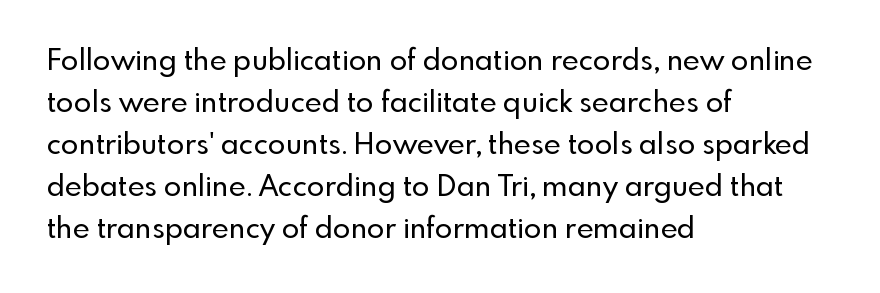
Each letter keeps its own natural width here, so spacing adapts to shape. Notice how descenders clear the ascenders below comfortably — that's standard leading. Observe the absence of serifs on each vertical stroke in this sample. Unlike italic type, these characters show no tilt at all.
